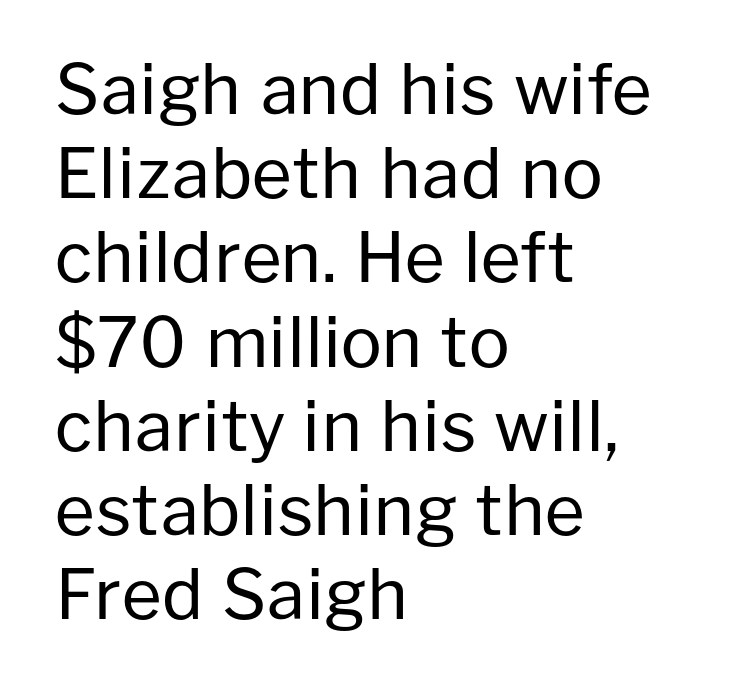
{"serif": "no", "italic": "no", "bold": "no", "weight": "regular", "width": "normal", "stroke_contrast": "low", "x_height": "medium", "monospaced": "no", "underline": "no", "align": "left", "line_spacing_ratio": 1.22, "letter_spacing": "normal", "letter_spacing_em": 0.0, "glyph_px": 69}
